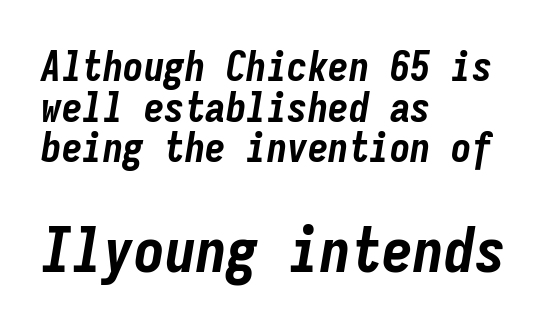
The image shows 62 px bold, condensed type, italic (leaning right), monospaced; set left-aligned, tight line spacing (0.99x), normal letter spacing, not underlined; the second (bottom) block is 1.51x larger; low stroke contrast and a medium x-height.
